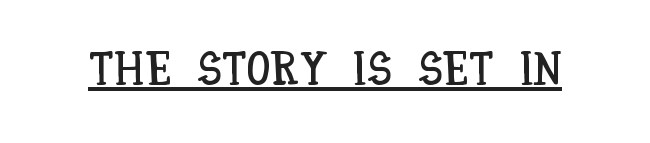
The image shows 47 px condensed type, upright; set normal letter spacing, underlined; low stroke contrast and a large x-height.
